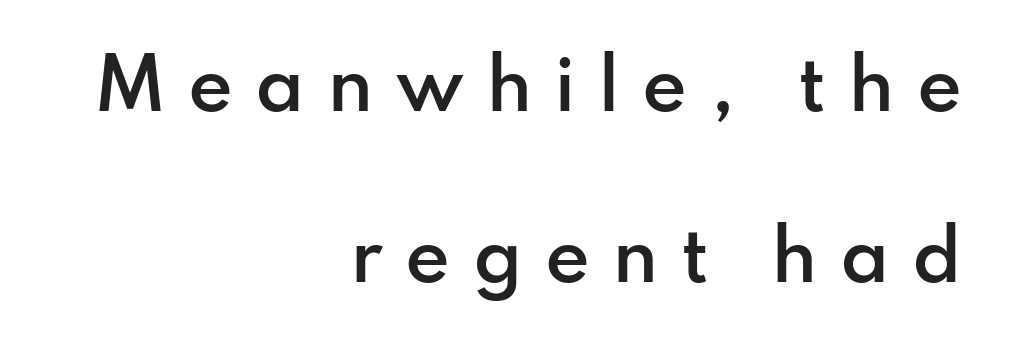
The image shows 69 px semibold sans-serif type, upright; set right-aligned, loose line spacing (2.48x), unusually wide letter spacing (+0.32 em), not underlined; low stroke contrast and a small x-height.
